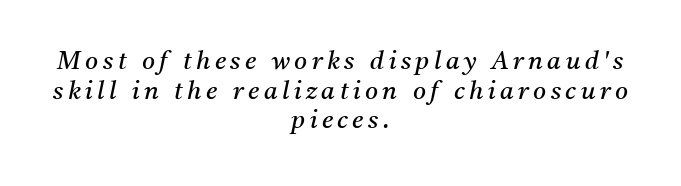
{"italic": "yes", "lean": "right", "slant_degrees": 11, "bold": "no", "underline": "no", "align": "center", "line_spacing_ratio": 1.19, "glyph_px": 25}
